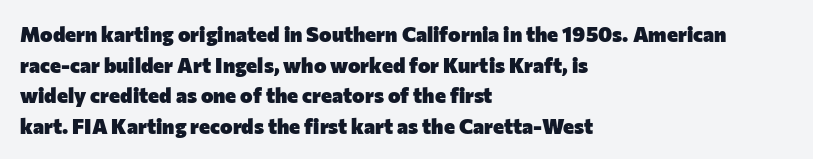
Glyph-to-glyph distance matches everyday printed text. If you drew a line through each stem, it would be perfectly vertical. Horizontal bands of white between lines are of average thickness. Type without underlining. The glyphs have the mass of a bold cut.
